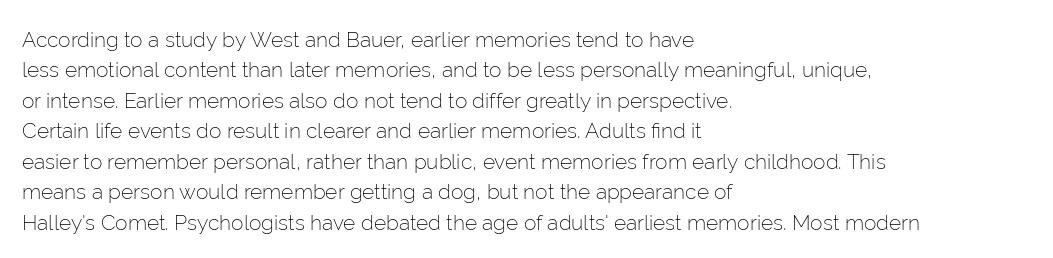
The image shows 21 px text type, upright; set left-aligned, normal line spacing (1.45x), normal letter spacing, not underlined.
